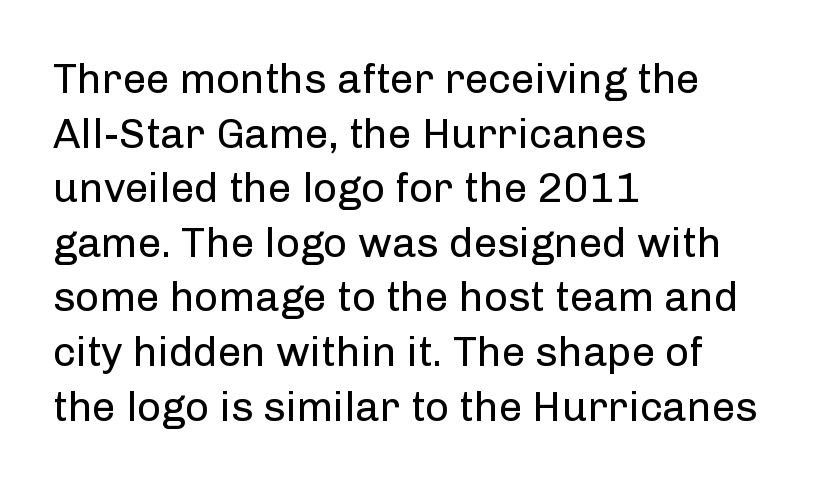
Q: Is the text bold? A: No.
Q: Is the text italic (slanted)? A: No, it is upright.
Q: Is the typeface a serif or a sans-serif typeface? A: Sans-serif.
Q: Is the text underlined? A: No.
Q: How is the paragraph aligned? A: Left-aligned.
Q: Is the spacing between letters normal or unusually wide? A: Normal.
Q: Is the spacing between lines tight, normal or loose? A: Normal.
Q: Width (condensed, normal, or wide)? A: Normal.
Q: Stroke contrast? A: Low.
Q: x-height? A: Medium.
Q: Monospaced? A: No.
